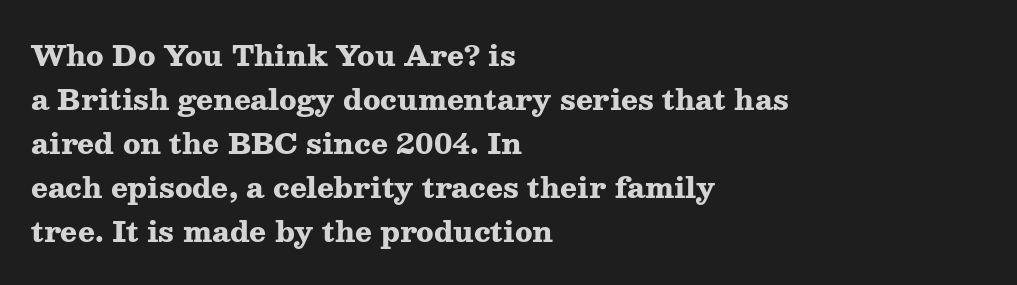
Q: Is the text bold? A: Yes.
Q: Is the text italic (slanted)? A: No, it is upright.
Q: Is the typeface a serif or a sans-serif typeface? A: Serif.
Q: Is the text underlined? A: No.
Q: How is the paragraph aligned? A: Left-aligned.
Q: Is the spacing between letters normal or unusually wide? A: Normal.
Q: Is the spacing between lines tight, normal or loose? A: Normal.
Q: Width (condensed, normal, or wide)? A: Wide.
Q: Stroke contrast? A: Medium.
Q: x-height? A: Medium.
Q: Monospaced? A: No.
